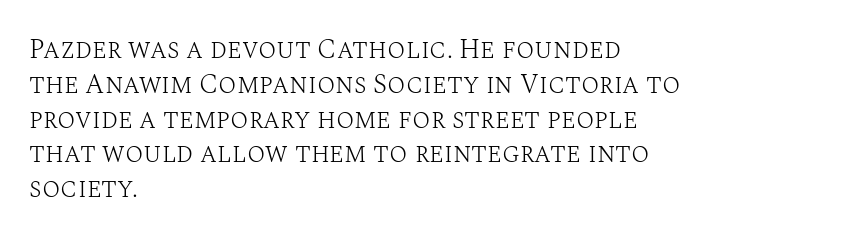
Q: Is the text bold? A: No.
Q: Is the text italic (slanted)? A: No, it is upright.
Q: Is the text underlined? A: No.
Q: How is the paragraph aligned? A: Left-aligned.
Q: Is the spacing between letters normal or unusually wide? A: Normal.
Q: Is the spacing between lines tight, normal or loose? A: Normal.
